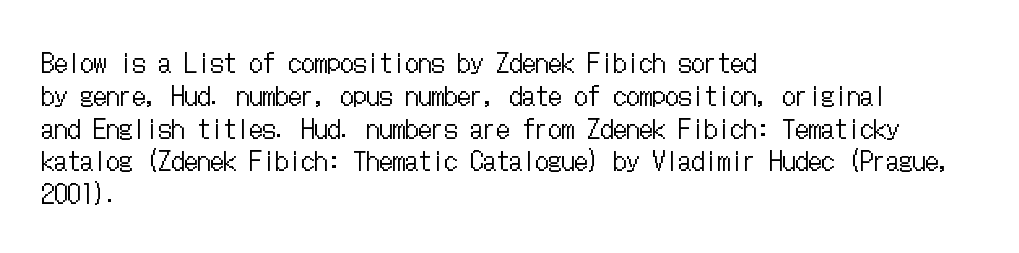
Q: Is the text bold? A: No.
Q: Is the text italic (slanted)? A: No, it is upright.
Q: Is the text underlined? A: No.
Q: How is the paragraph aligned? A: Left-aligned.
Q: Is the spacing between letters normal or unusually wide? A: Normal.
Q: Is the spacing between lines tight, normal or loose? A: Normal.
